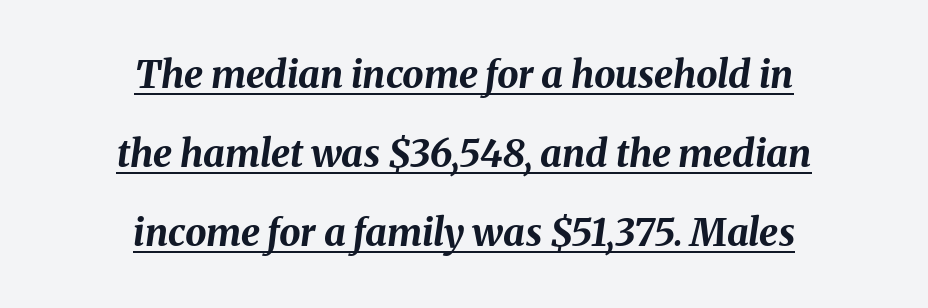
{"italic": "yes", "lean": "right", "slant_degrees": 8, "bold": "yes", "weight": "bold", "width": "normal", "stroke_contrast": "medium", "x_height": "medium", "monospaced": "no", "underline": "yes", "align": "center", "line_spacing": "loose", "line_spacing_ratio": 2.08, "letter_spacing": "normal", "letter_spacing_em": 0.0, "glyph_px": 38}
